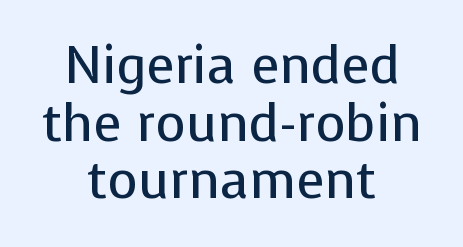
The characters are drawn with everyday or finer stroke widths. The passage shown is typed in a proportional face where columns would drift. The zone under the glyphs is completely vacant. Inter-character spacing is left at the font's built-in metrics.
